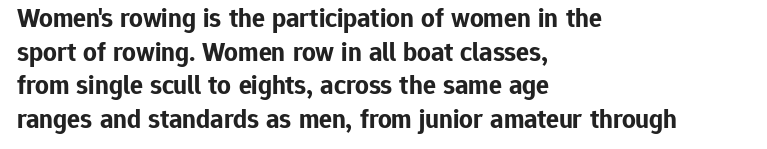
Q: Is the text bold? A: Yes.
Q: Is the text italic (slanted)? A: No, it is upright.
Q: Is the text underlined? A: No.
Q: How is the paragraph aligned? A: Left-aligned.
Q: Is the spacing between letters normal or unusually wide? A: Normal.
Q: Is the spacing between lines tight, normal or loose? A: Normal.
